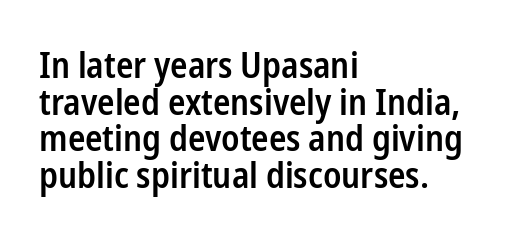
Q: Is the text bold? A: Semi-bold.
Q: Is the text italic (slanted)? A: No, it is upright.
Q: Is the typeface a serif or a sans-serif typeface? A: Sans-serif.
Q: Is the text underlined? A: No.
Q: How is the paragraph aligned? A: Left-aligned.
Q: Is the spacing between letters normal or unusually wide? A: Normal.
Q: Is the spacing between lines tight, normal or loose? A: Tight.
Q: Width (condensed, normal, or wide)? A: Condensed.
Q: Stroke contrast? A: Low.
Q: x-height? A: Medium.
Q: Monospaced? A: No.
